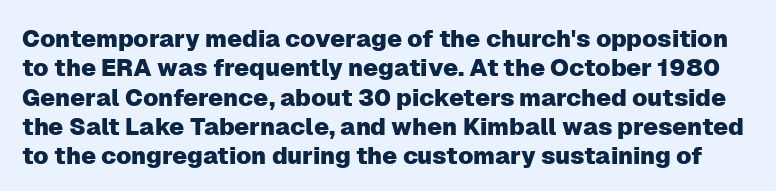
The image shows 24 px text type, upright; set line spacing 1.22x, normal letter spacing, not underlined.
